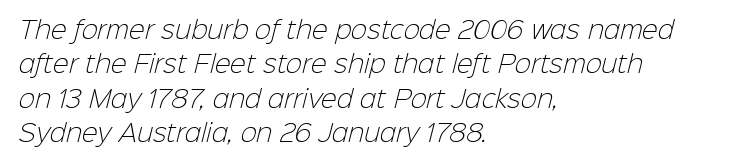
The image shows 24 px text type; set left-aligned, normal line spacing (1.43x), normal letter spacing, not underlined.
